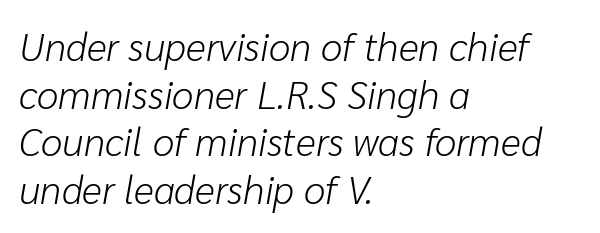
Is the block centered? No — it sits flush against the left margin. Weight class: somewhere from thin through regular. Letter spacing: default. Spacing verdict: proportional, widths tailored to each character. Decoration check: the copy has no underline.
